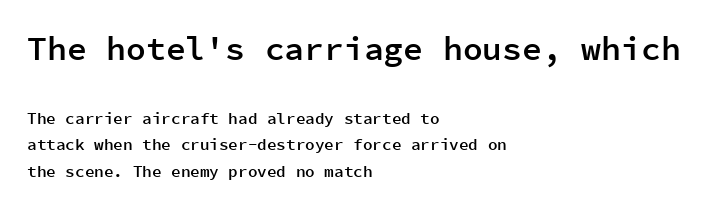
{"serif": "no", "italic": "no", "bold": "semi", "weight": "semibold", "width": "normal", "stroke_contrast": "low", "x_height": "medium", "monospaced": "yes", "underline": "no", "align": "left", "line_spacing": "normal", "line_spacing_ratio": 1.65, "letter_spacing": "normal", "letter_spacing_em": 0.0, "larger_block": "first", "size_ratio": 2.06, "glyph_px": 33}
